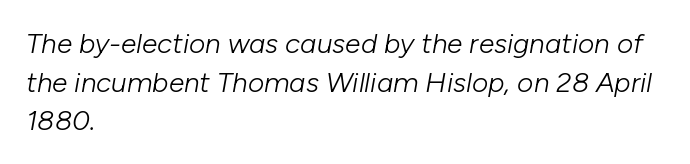
{"italic": "yes", "lean": "right", "slant_degrees": 10, "bold": "no", "weight": "light", "width": "normal", "stroke_contrast": "low", "x_height": "medium", "monospaced": "no", "underline": "no", "align": "left", "line_spacing": "normal", "line_spacing_ratio": 1.38, "letter_spacing": "normal", "letter_spacing_em": 0.0, "glyph_px": 28}
